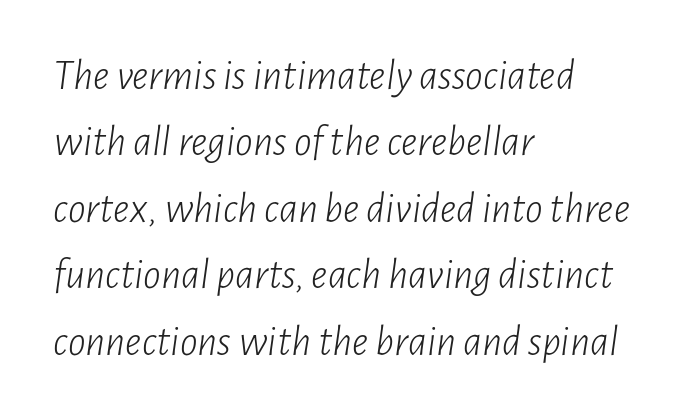
Posture: slanted. Between one letter and the next there's only the usual sliver of space. A typesetter would call this proportional, since set widths differ per character. Does the leading feel generous? No, just average. A light-to-regular cut is what we see here. Plain, unruled lines of type.
